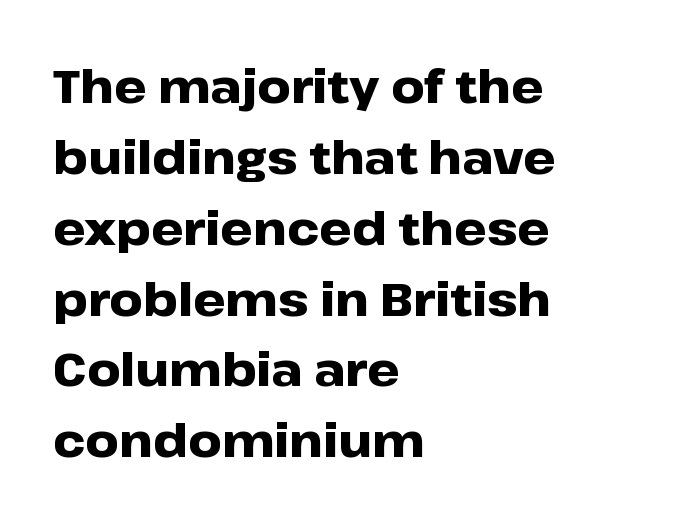
{"serif": "no", "italic": "no", "bold": "yes", "weight": "heavy", "width": "wide", "stroke_contrast": "low", "x_height": "medium", "monospaced": "no", "underline": "no", "align": "left", "line_spacing": "normal", "line_spacing_ratio": 1.54, "letter_spacing": "normal", "letter_spacing_em": 0.0, "glyph_px": 46}
